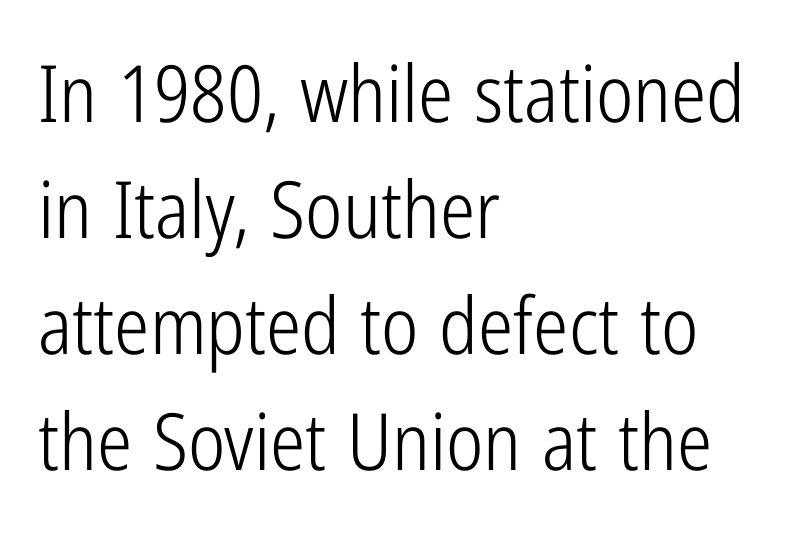
Q: Is the text bold? A: No.
Q: Is the text italic (slanted)? A: No, it is upright.
Q: Is the typeface a serif or a sans-serif typeface? A: Sans-serif.
Q: Is the text underlined? A: No.
Q: How is the paragraph aligned? A: Left-aligned.
Q: Is the spacing between letters normal or unusually wide? A: Normal.
Q: Is the spacing between lines tight, normal or loose? A: Normal.
Q: Width (condensed, normal, or wide)? A: Condensed.
Q: Stroke contrast? A: Low.
Q: x-height? A: Medium.
Q: Monospaced? A: No.
